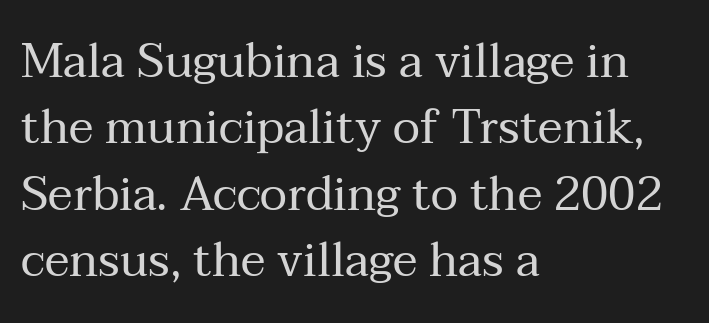
Q: Is the text bold? A: No.
Q: Is the text italic (slanted)? A: No, it is upright.
Q: Is the typeface a serif or a sans-serif typeface? A: Serif.
Q: Is the text underlined? A: No.
Q: How is the paragraph aligned? A: Left-aligned.
Q: Is the spacing between letters normal or unusually wide? A: Normal.
Q: Is the spacing between lines tight, normal or loose? A: Normal.
Q: Width (condensed, normal, or wide)? A: Normal.
Q: Stroke contrast? A: Medium.
Q: x-height? A: Medium.
Q: Monospaced? A: No.
